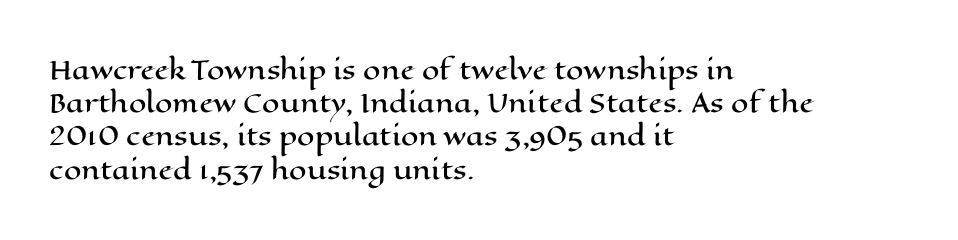
The image shows 25 px text type, upright; set left-aligned, normal line spacing (1.33x), normal letter spacing, not underlined.
